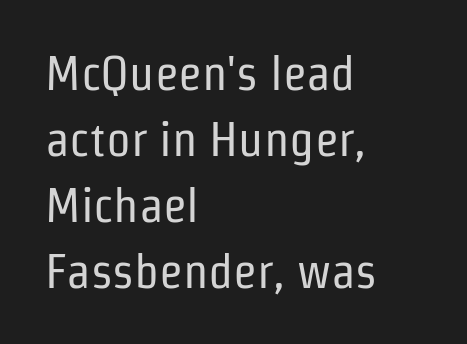
Q: Is the text bold? A: No.
Q: Is the text italic (slanted)? A: No, it is upright.
Q: Is the typeface a serif or a sans-serif typeface? A: Sans-serif.
Q: Is the text underlined? A: No.
Q: How is the paragraph aligned? A: Left-aligned.
Q: Is the spacing between letters normal or unusually wide? A: Normal.
Q: Is the spacing between lines tight, normal or loose? A: Normal.
Q: Width (condensed, normal, or wide)? A: Condensed.
Q: Stroke contrast? A: Low.
Q: x-height? A: Medium.
Q: Monospaced? A: No.
